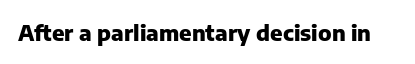
Q: Is the text bold? A: Yes.
Q: Is the text italic (slanted)? A: No, it is upright.
Q: Is the text underlined? A: No.
Q: Is the spacing between letters normal or unusually wide? A: Normal.
